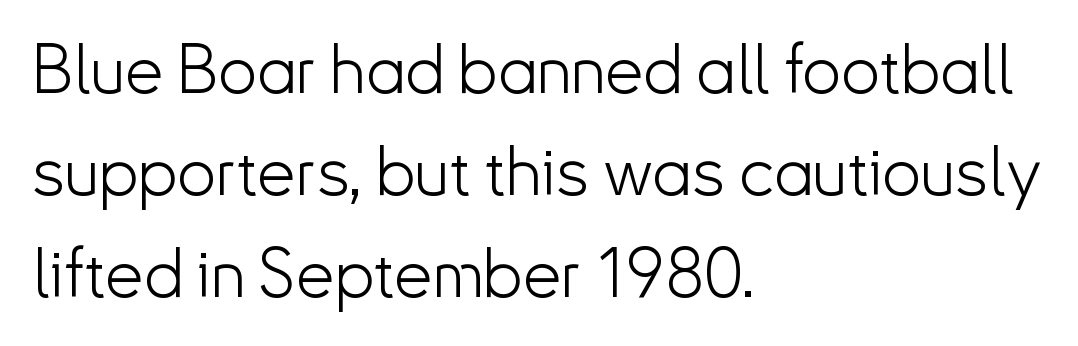
The image shows 69 px light sans-serif type, upright; set left-aligned, normal line spacing (1.48x), normal letter spacing, not underlined; low stroke contrast and a small x-height.
